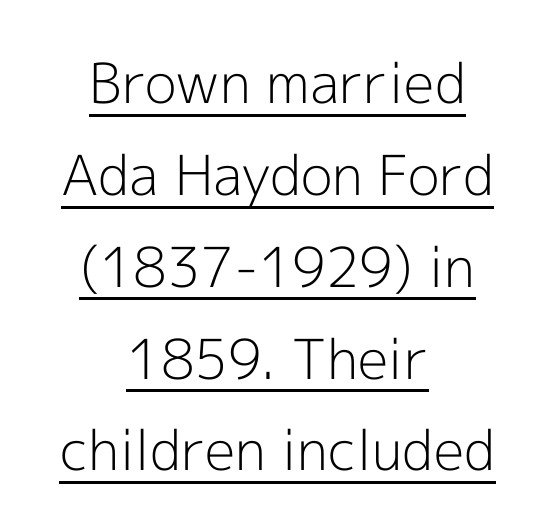
Q: Is the text bold? A: No.
Q: Is the text italic (slanted)? A: No, it is upright.
Q: Is the typeface a serif or a sans-serif typeface? A: Sans-serif.
Q: Is the text underlined? A: Yes.
Q: How is the paragraph aligned? A: Centered.
Q: Is the spacing between letters normal or unusually wide? A: Normal.
Q: Is the spacing between lines tight, normal or loose? A: Normal.
Q: Width (condensed, normal, or wide)? A: Normal.
Q: x-height? A: Medium.
Q: Monospaced? A: No.
